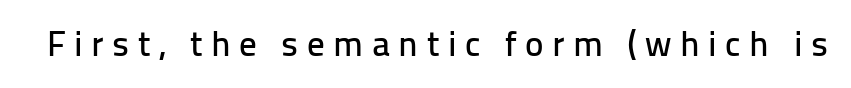
The lettering holds an erect, upright posture throughout. The words here are not underlined. The typeface chosen for these lines omits serifs. Note the varied advance widths — an 'i' is clearly narrower than an 'm'.
